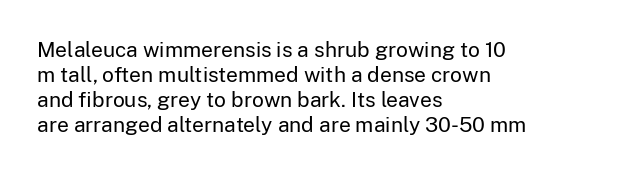
{"italic": "no", "bold": "no", "underline": "no", "align": "left", "line_spacing_ratio": 1.19, "letter_spacing": "normal", "letter_spacing_em": 0.0, "glyph_px": 21}
